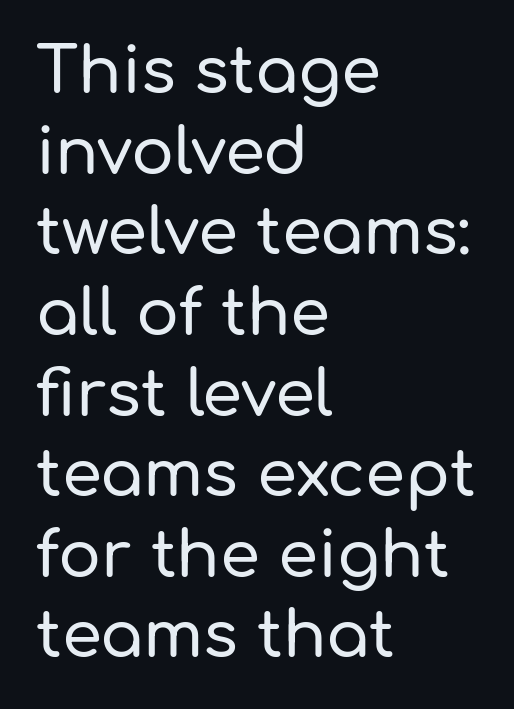
{"serif": "no", "italic": "no", "width": "normal", "stroke_contrast": "low", "x_height": "medium", "monospaced": "no", "underline": "no", "align": "left", "line_spacing": "normal", "line_spacing_ratio": 1.26, "letter_spacing": "normal", "letter_spacing_em": 0.0, "glyph_px": 64}
